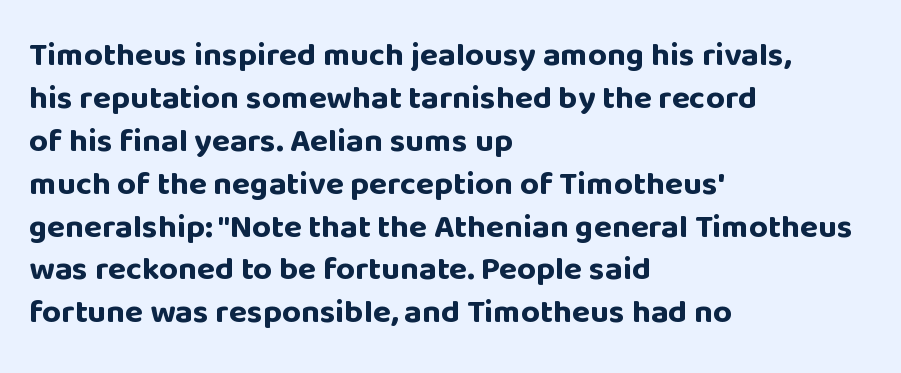
{"serif": "no", "italic": "no", "bold": "yes", "weight": "bold", "width": "normal", "stroke_contrast": "low", "x_height": "large", "monospaced": "no", "underline": "no", "align": "left", "line_spacing": "normal", "line_spacing_ratio": 1.3, "letter_spacing": "normal", "letter_spacing_em": 0.0, "glyph_px": 33}
